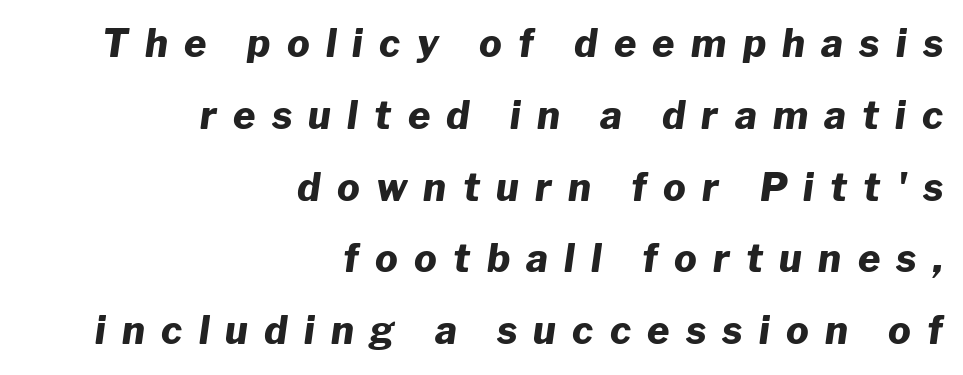
{"italic": "yes", "lean": "right", "slant_degrees": 8, "bold": "yes", "weight": "heavy", "width": "normal", "stroke_contrast": "low", "x_height": "medium", "monospaced": "no", "underline": "no", "align": "right", "line_spacing_ratio": 1.89, "letter_spacing": "wide", "letter_spacing_em": 0.43, "glyph_px": 38}
